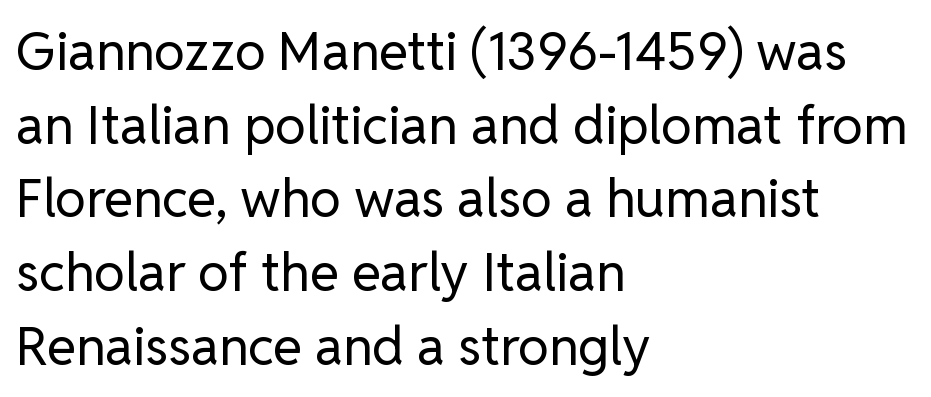
The image shows 53 px regular-weight sans-serif type, upright; set left-aligned, normal line spacing (1.39x), normal letter spacing, not underlined; low stroke contrast and a medium x-height.
